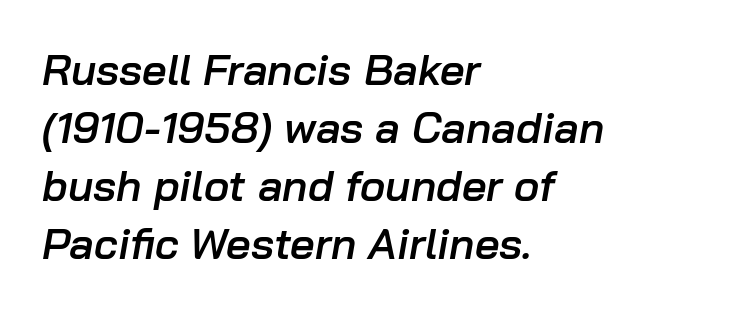
Q: Is the text bold? A: Semi-bold.
Q: Is the text italic (slanted)? A: Yes, it leans right by about 10 degrees.
Q: Is the text underlined? A: No.
Q: How is the paragraph aligned? A: Left-aligned.
Q: Is the spacing between letters normal or unusually wide? A: Normal.
Q: Is the spacing between lines tight, normal or loose? A: Normal.
Q: Width (condensed, normal, or wide)? A: Normal.
Q: Stroke contrast? A: Low.
Q: x-height? A: Medium.
Q: Monospaced? A: No.
